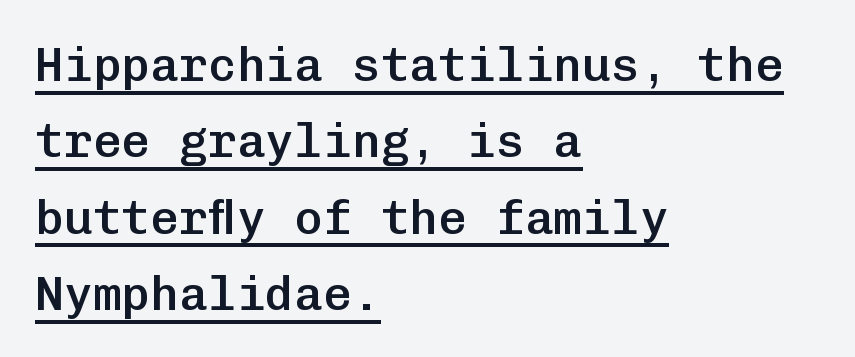
Q: Is the text bold? A: Semi-bold.
Q: Is the text italic (slanted)? A: No, it is upright.
Q: Is the typeface a serif or a sans-serif typeface? A: Sans-serif.
Q: Is the text underlined? A: Yes.
Q: How is the paragraph aligned? A: Left-aligned.
Q: Is the spacing between letters normal or unusually wide? A: Normal.
Q: Is the spacing between lines tight, normal or loose? A: Normal.
Q: Width (condensed, normal, or wide)? A: Normal.
Q: Stroke contrast? A: Low.
Q: x-height? A: Medium.
Q: Monospaced? A: Yes.
